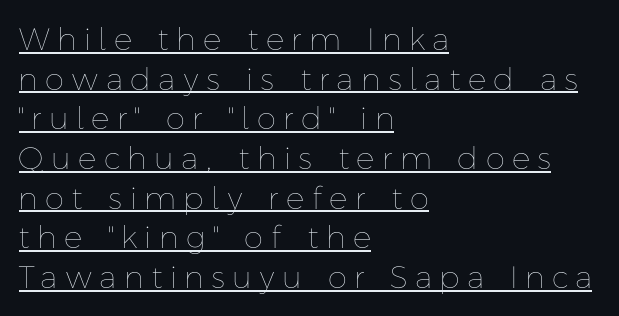
The image shows 31 px thin type, upright; set left-aligned, normal line spacing (1.28x), unusually wide letter spacing (+0.29 em), underlined; low stroke contrast and a medium x-height.
